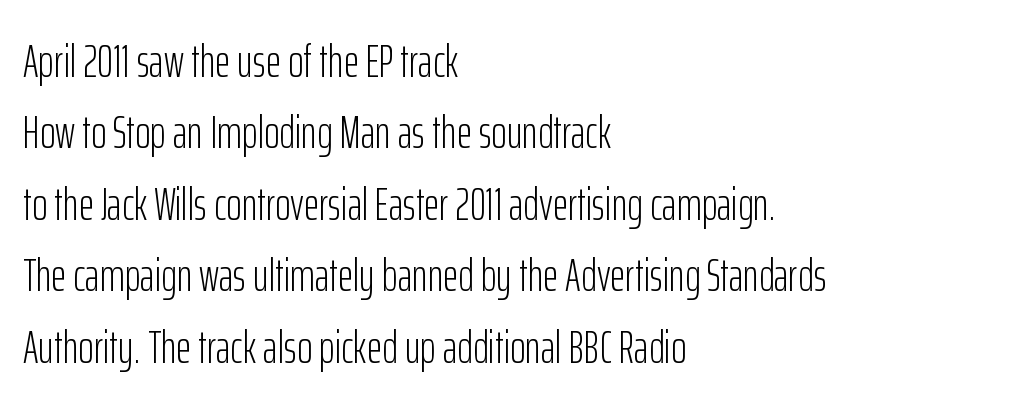
The image shows 47 px light, condensed sans-serif type, upright; set left-aligned, normal line spacing (1.52x), normal letter spacing, not underlined; low stroke contrast and a medium x-height.
